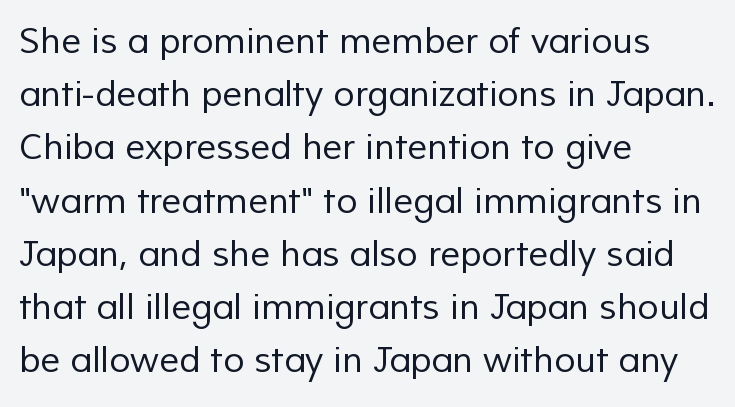
The type family on display is of the sans-serif kind. Each letter keeps its own natural width here, so spacing adapts to shape. Unbolded letterforms with no extra heft. Quick note: interline space is typical. Letter spacing: default.
